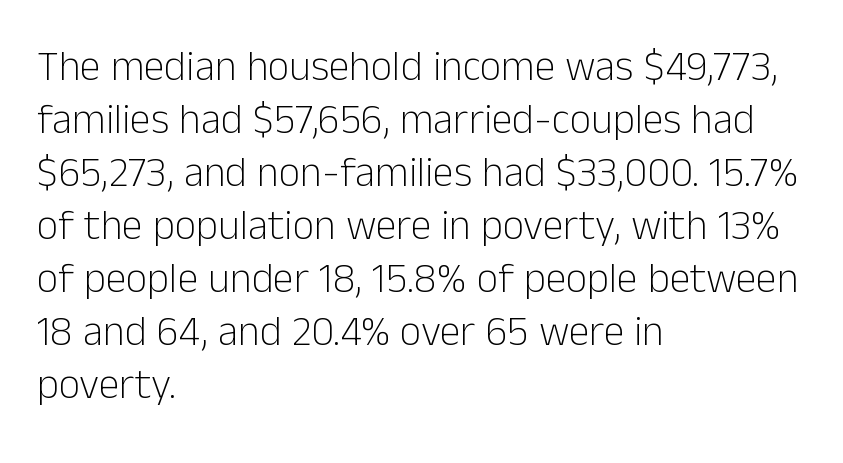
Weight: regular or lighter. Observe the absence of serifs on each vertical stroke in this sample. Observe the ordinary spacing: letters are neighbours, not strangers. You could not count columns in this text — the font is proportionally spaced.
